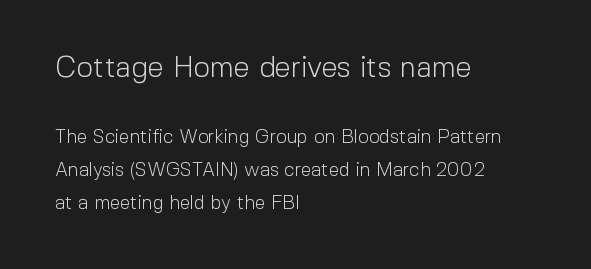
{"serif": "no", "italic": "no", "bold": "no", "weight": "light", "width": "normal", "x_height": "medium", "monospaced": "no", "underline": "no", "align": "left", "line_spacing_ratio": 1.73, "letter_spacing": "normal", "letter_spacing_em": 0.0, "larger_block": "first", "size_ratio": 1.53, "glyph_px": 29}
